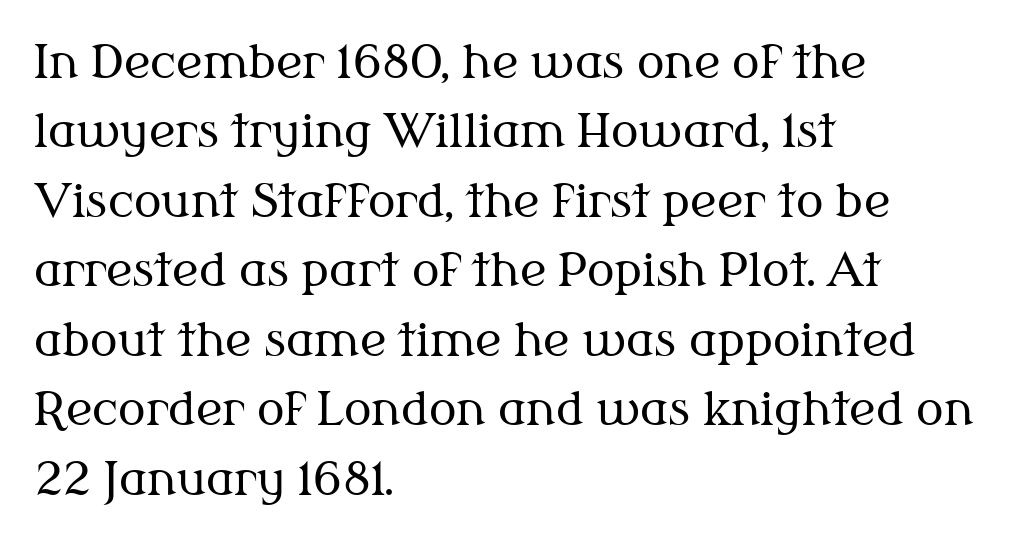
{"serif": "yes", "italic": "no", "bold": "no", "weight": "regular", "width": "normal", "stroke_contrast": "medium", "x_height": "medium", "monospaced": "no", "underline": "no", "align": "left", "line_spacing": "normal", "line_spacing_ratio": 1.51, "letter_spacing": "normal", "letter_spacing_em": 0.0, "glyph_px": 46}
